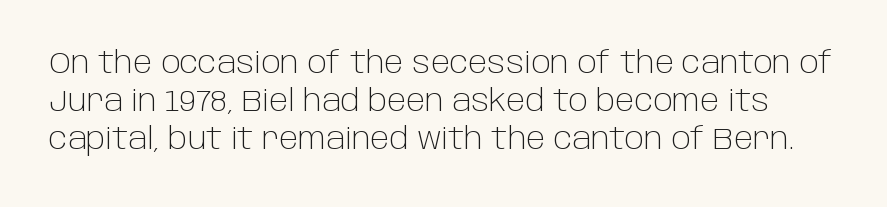
Each letter keeps its own natural width here, so spacing adapts to shape. Observe the absence of serifs on each vertical stroke in this sample. The rendering uses a moderate line-height, typical for paragraphs. The space beneath each line is pristine and unruled. A typesetter would mark this as roman, not italic. Ink coverage per letter is moderate at most.
